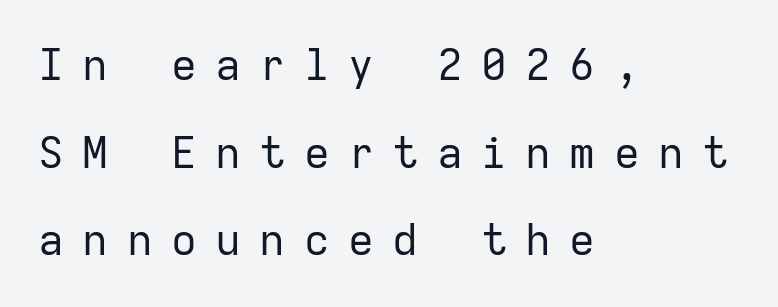
Q: Is the text bold? A: No.
Q: Is the text italic (slanted)? A: No, it is upright.
Q: Is the typeface a serif or a sans-serif typeface? A: Sans-serif.
Q: Is the text underlined? A: No.
Q: How is the paragraph aligned? A: Left-aligned.
Q: Is the spacing between letters normal or unusually wide? A: Unusually wide.
Q: Is the spacing between lines tight, normal or loose? A: Loose.
Q: Width (condensed, normal, or wide)? A: Normal.
Q: Stroke contrast? A: Low.
Q: x-height? A: Medium.
Q: Monospaced? A: Yes.
